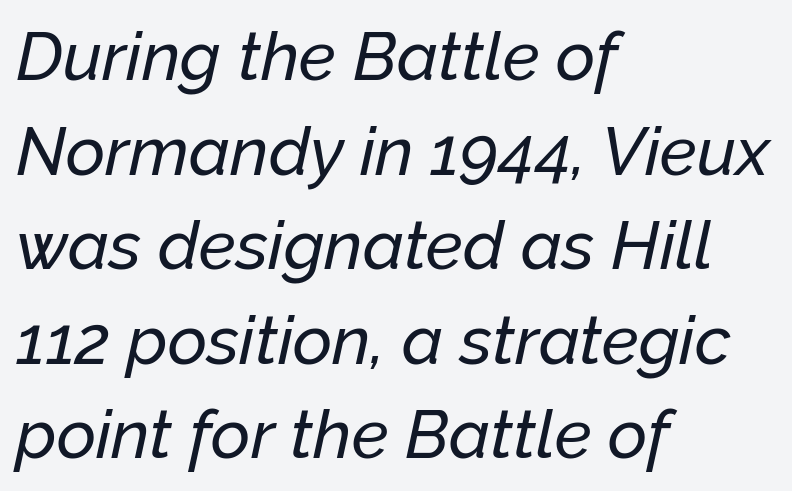
Notice how the passage keeps a crisp vertical edge on the left only. The letters are slanted; this is an italic face. Is this a fixed-width face? No — the glyphs have proportional, varying widths. The words here are not underlined. Here the glyphs are tracked normally, forming tight word shapes.
